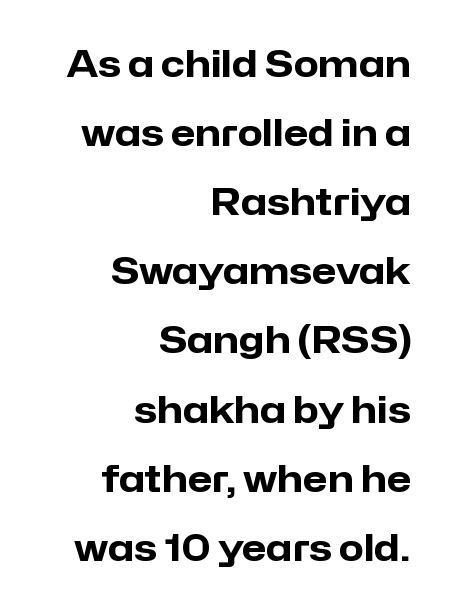
Q: Is the text bold? A: Yes.
Q: Is the text italic (slanted)? A: No, it is upright.
Q: Is the typeface a serif or a sans-serif typeface? A: Sans-serif.
Q: Is the text underlined? A: No.
Q: How is the paragraph aligned? A: Right-aligned.
Q: Is the spacing between letters normal or unusually wide? A: Normal.
Q: Is the spacing between lines tight, normal or loose? A: Loose.
Q: Width (condensed, normal, or wide)? A: Normal.
Q: Stroke contrast? A: Low.
Q: x-height? A: Medium.
Q: Monospaced? A: No.
